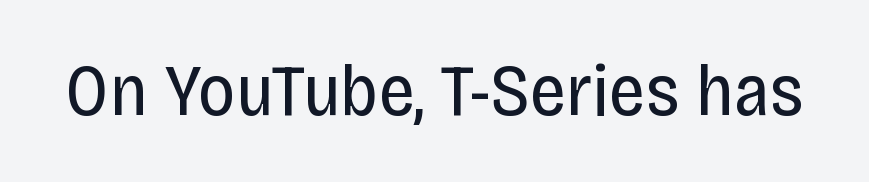
Q: Is the text bold? A: No.
Q: Is the text italic (slanted)? A: No, it is upright.
Q: Is the typeface a serif or a sans-serif typeface? A: Sans-serif.
Q: Is the text underlined? A: No.
Q: Is the spacing between letters normal or unusually wide? A: Normal.
Q: Width (condensed, normal, or wide)? A: Condensed.
Q: Stroke contrast? A: Low.
Q: x-height? A: Large.
Q: Monospaced? A: No.
